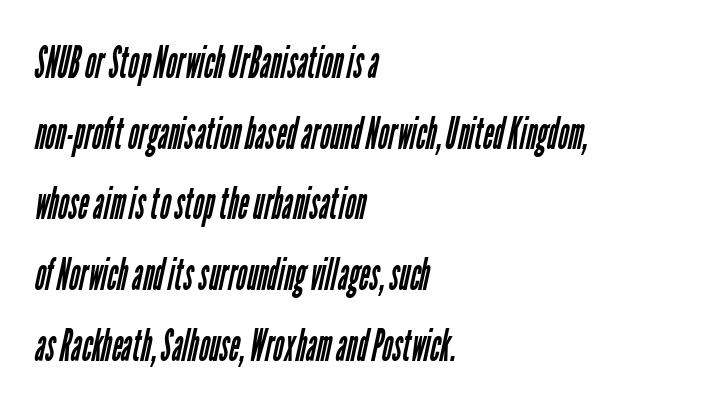
Q: Is the text bold? A: No.
Q: Is the typeface a serif or a sans-serif typeface? A: Sans-serif.
Q: Is the text underlined? A: No.
Q: How is the paragraph aligned? A: Left-aligned.
Q: Is the spacing between letters normal or unusually wide? A: Normal.
Q: Is the spacing between lines tight, normal or loose? A: Normal.
Q: Width (condensed, normal, or wide)? A: Condensed.
Q: Stroke contrast? A: Low.
Q: x-height? A: Medium.
Q: Monospaced? A: No.
